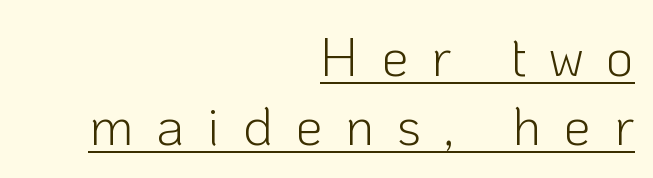
This sample uses expanded letter spacing, leaving extra air between glyphs. Notice how the stems are strictly vertical — no italics here. Weight: regular or lighter. Honestly, the underline is the first thing you notice here. Letterform terminals end flat and unadorned throughout the passage.
